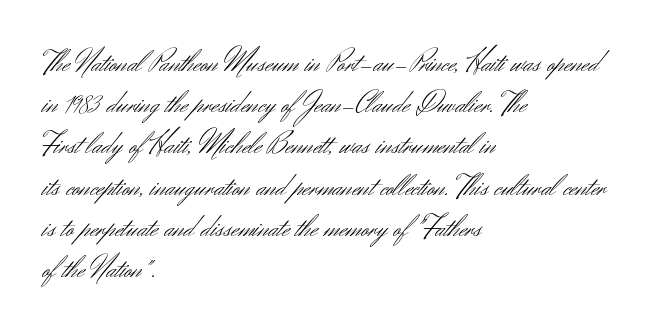
Q: Is the text bold? A: No.
Q: Is the text italic (slanted)? A: Yes.
Q: Is the typeface a serif or a sans-serif typeface? A: Sans-serif.
Q: Is the text underlined? A: No.
Q: How is the paragraph aligned? A: Left-aligned.
Q: Is the spacing between letters normal or unusually wide? A: Normal.
Q: Is the spacing between lines tight, normal or loose? A: Normal.
Q: Width (condensed, normal, or wide)? A: Normal.
Q: Stroke contrast? A: Medium.
Q: x-height? A: Small.
Q: Monospaced? A: No.
